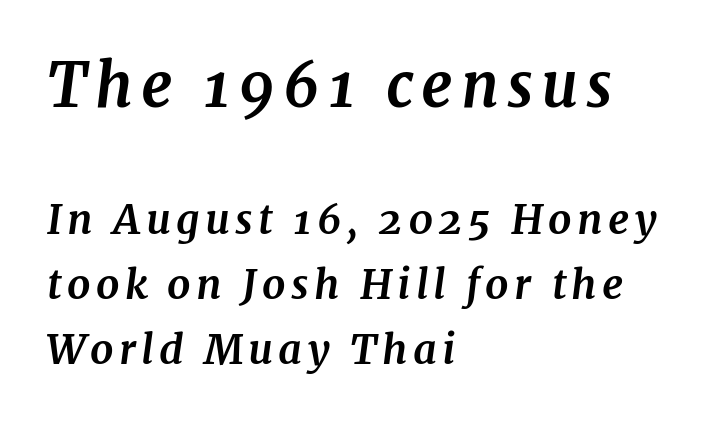
The image shows 61 px bold serif type, italic (leaning right); set left-aligned, normal line spacing (1.59x), not underlined; the first (top) block is 1.49x larger; medium stroke contrast and a medium x-height.
